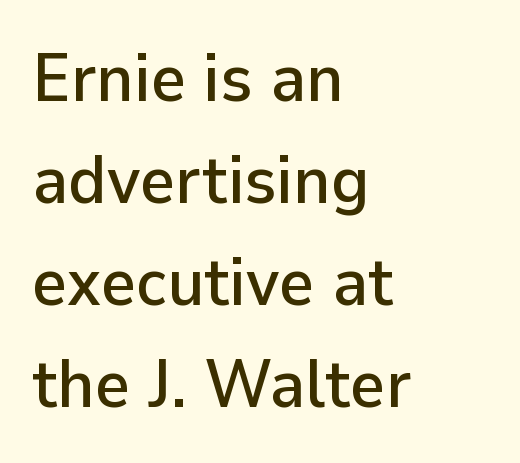
{"serif": "no", "italic": "no", "width": "normal", "stroke_contrast": "low", "x_height": "medium", "monospaced": "no", "underline": "no", "align": "left", "line_spacing": "normal", "line_spacing_ratio": 1.5, "letter_spacing": "normal", "letter_spacing_em": 0.0, "glyph_px": 68}
